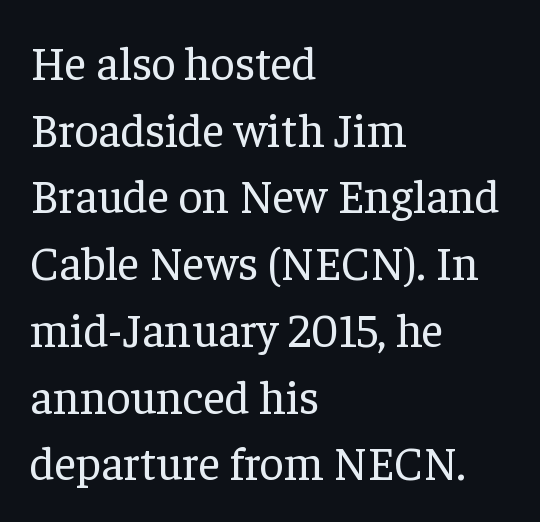
{"serif": "yes", "italic": "no", "bold": "no", "weight": "regular", "width": "normal", "stroke_contrast": "low", "x_height": "medium", "monospaced": "no", "underline": "no", "align": "left", "line_spacing": "normal", "line_spacing_ratio": 1.42, "letter_spacing": "normal", "letter_spacing_em": 0.0, "glyph_px": 47}
